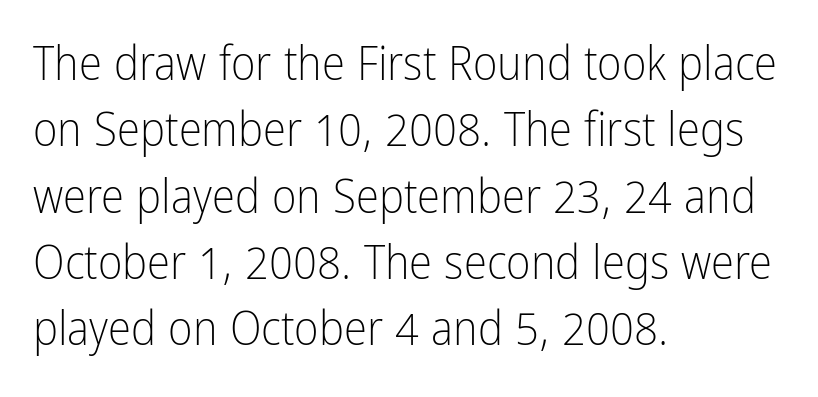
{"serif": "no", "italic": "no", "bold": "no", "weight": "light", "width": "condensed", "stroke_contrast": "low", "x_height": "medium", "monospaced": "no", "underline": "no", "align": "left", "line_spacing": "normal", "line_spacing_ratio": 1.41, "letter_spacing": "normal", "letter_spacing_em": 0.0, "glyph_px": 47}
